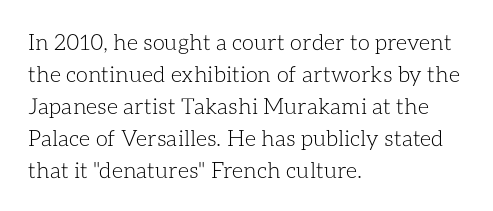
The image shows 22 px text type, upright; set left-aligned, normal line spacing (1.45x), normal letter spacing, not underlined.
